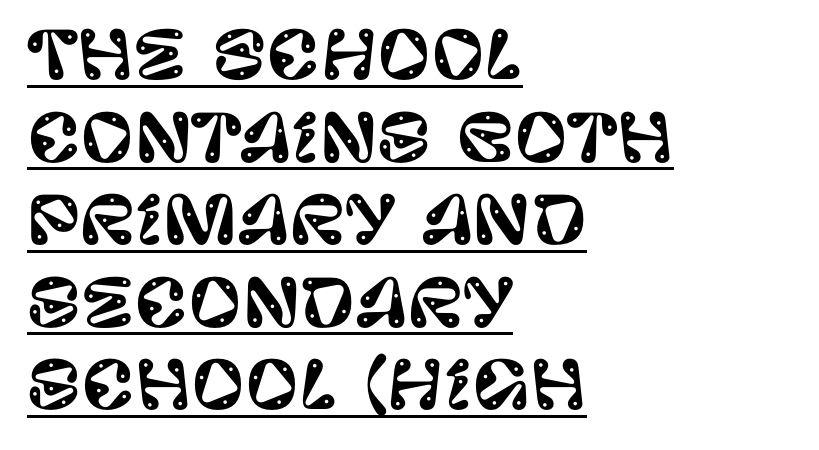
The image shows 65 px sans-serif type; set left-aligned, normal line spacing (1.27x), normal letter spacing, underlined; low stroke contrast and a large x-height.
